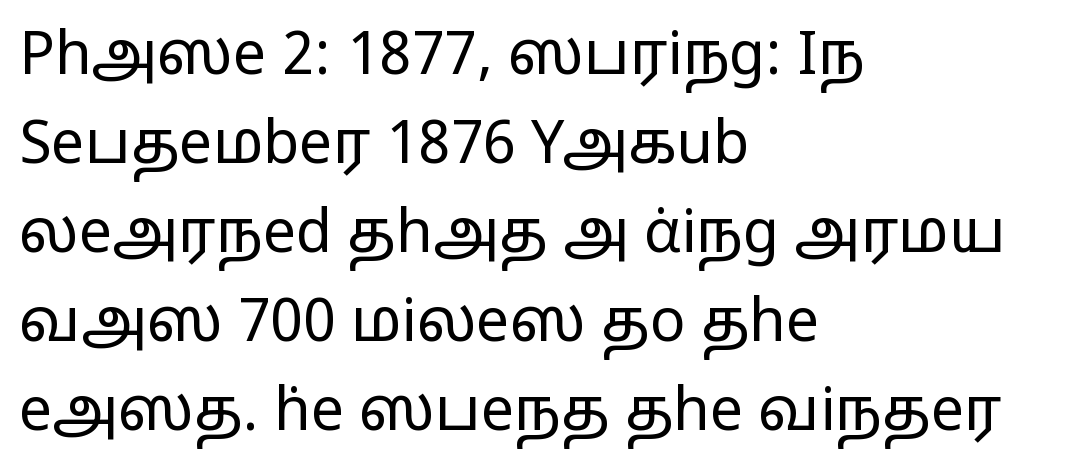
A typesetter would mark this as roman, not italic. Reading down the block, your eye returns to a fixed left position each line. Each stroke keeps to a modest, everyday thickness or less. Between one letter and the next there's only the usual sliver of space.
